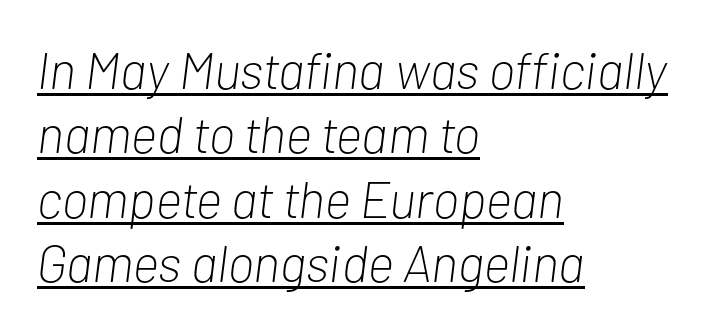
The image shows 52 px light, condensed type, italic (leaning right); set left-aligned, line spacing 1.24x, normal letter spacing, underlined; low stroke contrast and a medium x-height.
